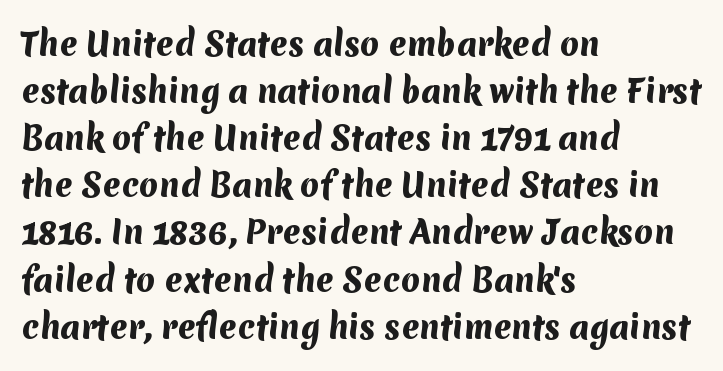
Leading matches the norm, producing a regular column. Spacing between characters is what you'd get straight out of the box. Strong, thick strokes mark this as bold type. The letters carry no serifs — their stems end cleanly without finishing strokes.
